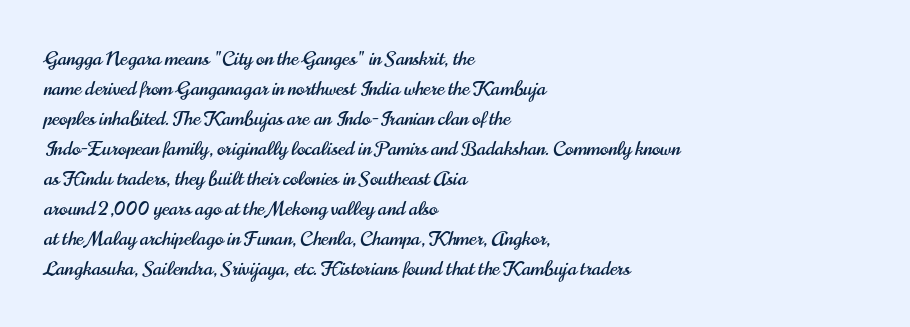
Q: Is the text italic (slanted)? A: Yes.
Q: Is the text underlined? A: No.
Q: How is the paragraph aligned? A: Left-aligned.
Q: Is the spacing between letters normal or unusually wide? A: Normal.
Q: Is the spacing between lines tight, normal or loose? A: Normal.
